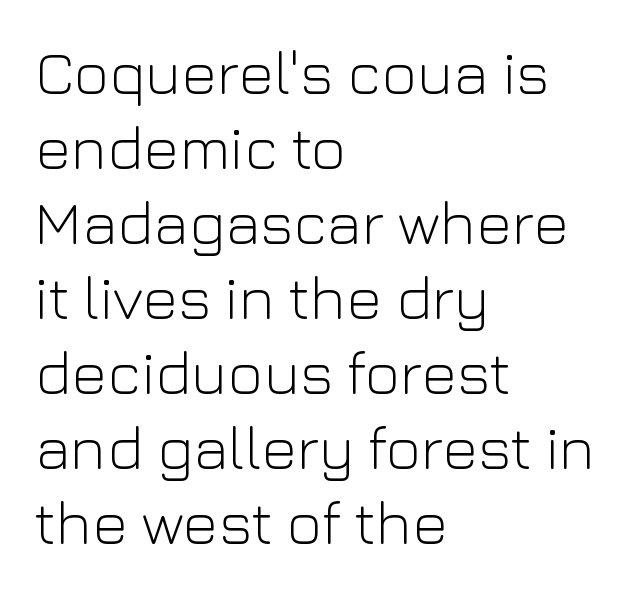
Q: Is the text bold? A: No.
Q: Is the text italic (slanted)? A: No, it is upright.
Q: Is the typeface a serif or a sans-serif typeface? A: Sans-serif.
Q: Is the text underlined? A: No.
Q: How is the paragraph aligned? A: Left-aligned.
Q: Is the spacing between letters normal or unusually wide? A: Normal.
Q: Width (condensed, normal, or wide)? A: Normal.
Q: Stroke contrast? A: Low.
Q: x-height? A: Medium.
Q: Monospaced? A: No.
